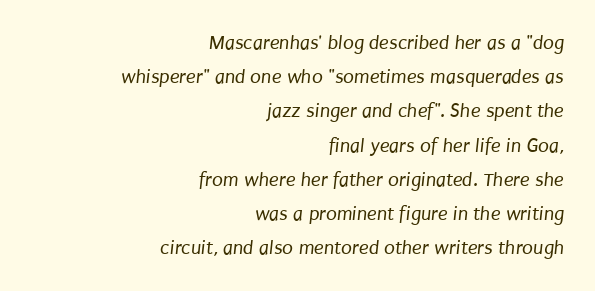
A clean baseline with only descenders dipping below it. The face used here is rendered with its standard letterfit. Stroke thickness stays within the range of a standard reading face or lighter. The compositor pushed each line to the right boundary.
